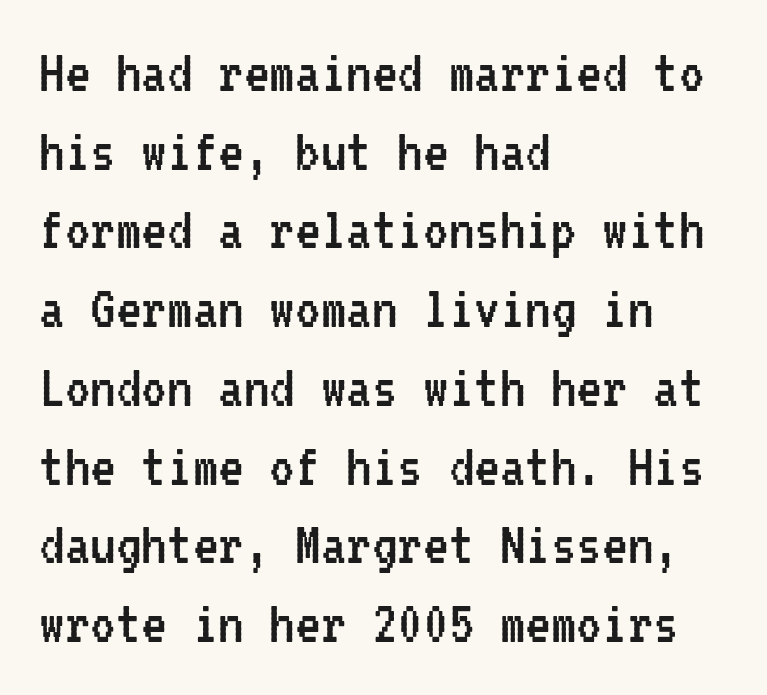
The image shows 64 px regular-weight, condensed sans-serif type, upright, monospaced; set left-aligned, line spacing 1.23x, normal letter spacing, not underlined; low stroke contrast and a medium x-height.
